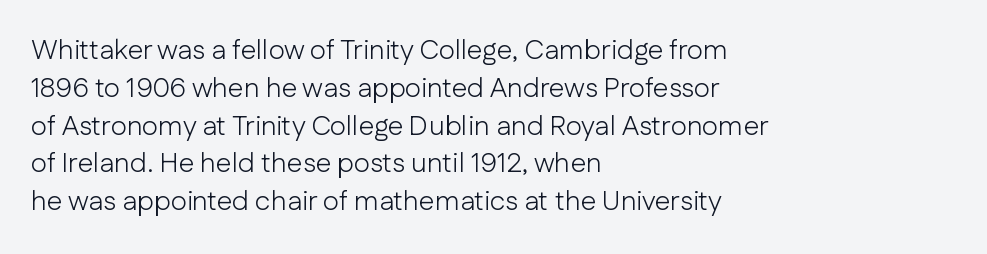
{"serif": "no", "italic": "no", "bold": "no", "weight": "light", "width": "normal", "stroke_contrast": "low", "x_height": "medium", "monospaced": "no", "underline": "no", "align": "left", "line_spacing": "normal", "line_spacing_ratio": 1.35, "letter_spacing": "normal", "letter_spacing_em": 0.0, "glyph_px": 28}
